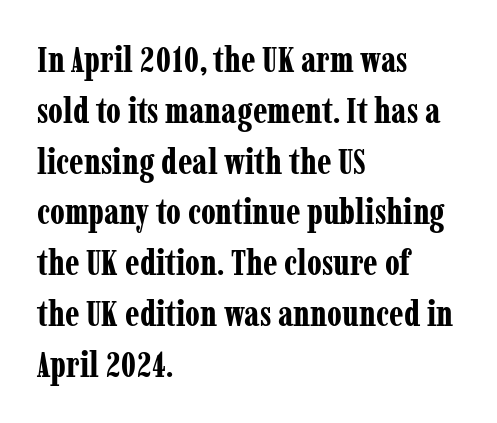
Notice how thick the strokes are: this is what a full bold looks like. One-word summary of the alignment: left. The line-height multiplier appears to be the usual default. Between one letter and the next there's only the usual sliver of space. The specimen reads as upright at a glance. A serif font was chosen for this passage.
